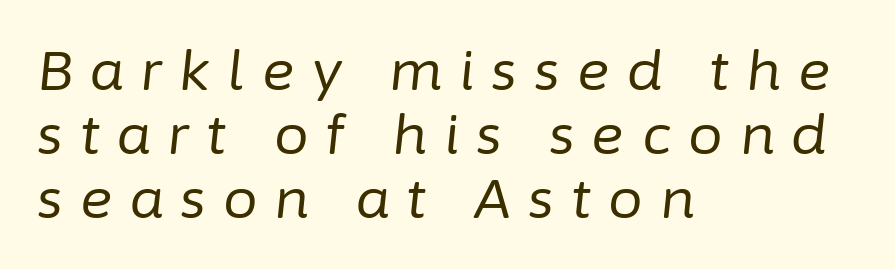
{"italic": "yes", "lean": "right", "slant_degrees": 6, "bold": "no", "weight": "regular", "width": "normal", "stroke_contrast": "low", "x_height": "medium", "monospaced": "no", "underline": "no", "align": "left", "line_spacing_ratio": 1.16, "letter_spacing": "wide", "letter_spacing_em": 0.31, "glyph_px": 55}
